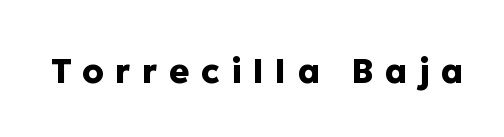
The image shows 34 px heavy sans-serif type, upright; set unusually wide letter spacing (+0.34 em), not underlined; low stroke contrast and a medium x-height.
